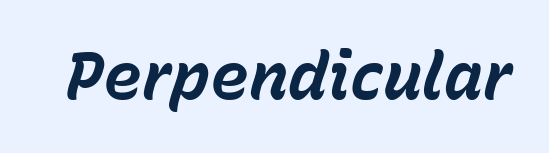
{"italic": "yes", "lean": "right", "slant_degrees": 15, "bold": "yes", "weight": "bold", "width": "normal", "stroke_contrast": "low", "x_height": "medium", "monospaced": "no", "underline": "no", "letter_spacing": "normal", "letter_spacing_em": 0.0, "glyph_px": 65}
